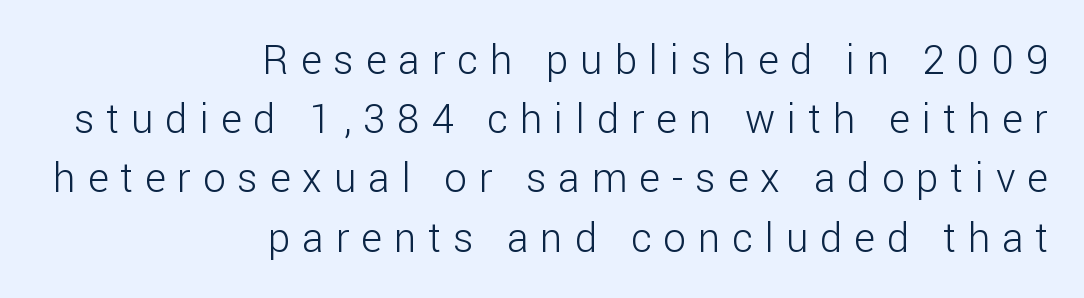
Q: Is the text bold? A: No.
Q: Is the text italic (slanted)? A: No, it is upright.
Q: Is the typeface a serif or a sans-serif typeface? A: Sans-serif.
Q: Is the text underlined? A: No.
Q: How is the paragraph aligned? A: Right-aligned.
Q: Is the spacing between letters normal or unusually wide? A: Unusually wide.
Q: Is the spacing between lines tight, normal or loose? A: Normal.
Q: Width (condensed, normal, or wide)? A: Normal.
Q: Stroke contrast? A: Low.
Q: x-height? A: Medium.
Q: Monospaced? A: No.
